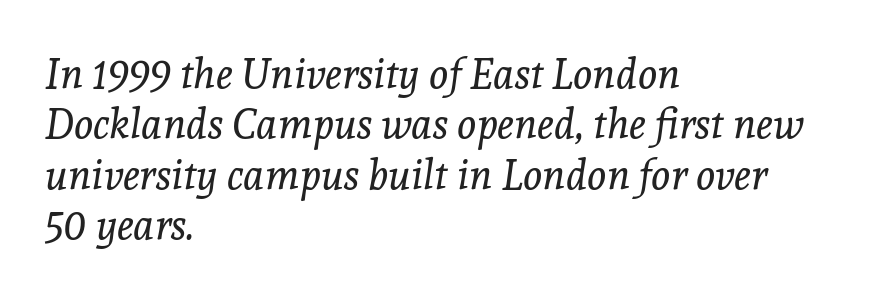
A typesetter would call this zero additional tracking. This is oblique type, the kind used for emphasis or titles. Check under the words: just untouched page. The rendering uses natural spacing where letterforms have individual widths. You can tell from the footed stems that serif type was used. Reading down the block, your eye returns to a fixed left position each line.
